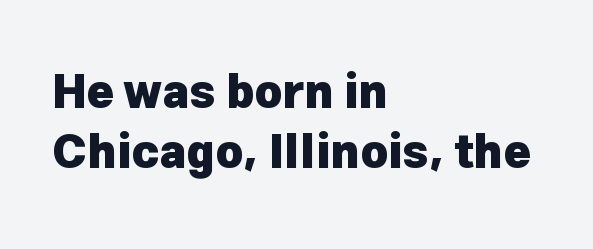
{"serif": "no", "italic": "no", "bold": "yes", "weight": "heavy", "width": "normal", "stroke_contrast": "low", "x_height": "medium", "monospaced": "no", "underline": "no", "align": "left", "line_spacing": "normal", "line_spacing_ratio": 1.28, "letter_spacing": "normal", "letter_spacing_em": 0.0, "glyph_px": 47}
